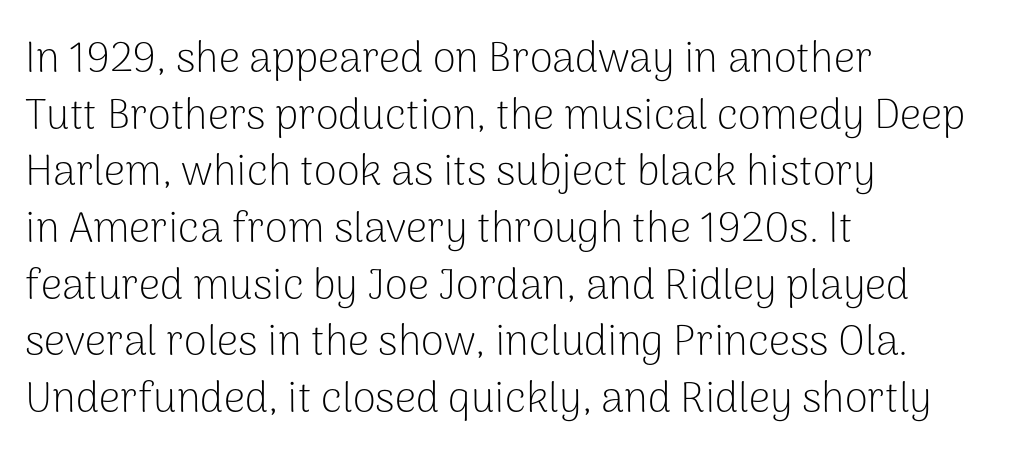
Underlining? Definitely not there. These lines are rendered in a variable-pitch font. Observe the ordinary spacing: letters are neighbours, not strangers. Leading matches the norm, producing a regular column.
